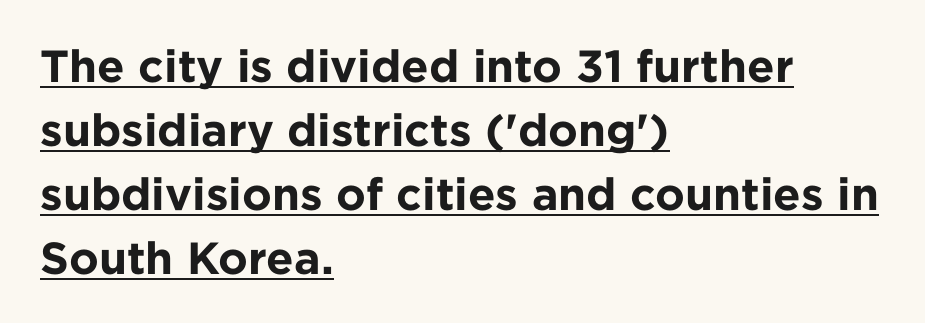
Q: Is the text bold? A: Yes.
Q: Is the text italic (slanted)? A: No, it is upright.
Q: Is the typeface a serif or a sans-serif typeface? A: Sans-serif.
Q: Is the text underlined? A: Yes.
Q: How is the paragraph aligned? A: Left-aligned.
Q: Is the spacing between letters normal or unusually wide? A: Normal.
Q: Is the spacing between lines tight, normal or loose? A: Normal.
Q: Width (condensed, normal, or wide)? A: Normal.
Q: Stroke contrast? A: Low.
Q: x-height? A: Medium.
Q: Monospaced? A: No.
